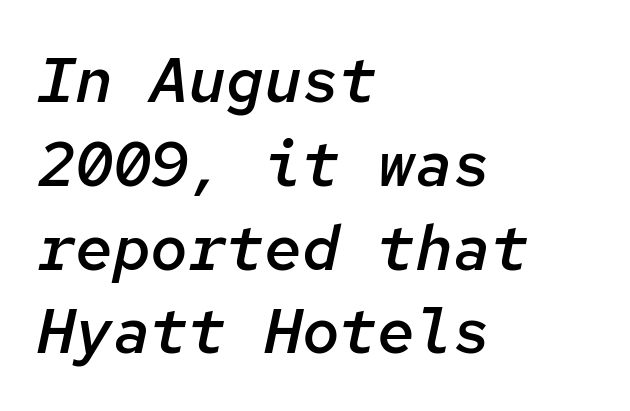
Q: Is the text bold? A: Semi-bold.
Q: Is the text italic (slanted)? A: Yes, it leans right by about 12 degrees.
Q: Is the text underlined? A: No.
Q: How is the paragraph aligned? A: Left-aligned.
Q: Is the spacing between letters normal or unusually wide? A: Normal.
Q: Is the spacing between lines tight, normal or loose? A: Normal.
Q: Width (condensed, normal, or wide)? A: Normal.
Q: Stroke contrast? A: Low.
Q: x-height? A: Medium.
Q: Monospaced? A: Yes.
